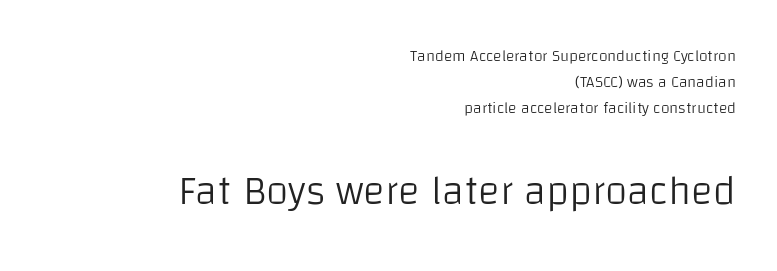
{"serif": "no", "italic": "no", "bold": "no", "weight": "light", "width": "normal", "stroke_contrast": "low", "x_height": "large", "monospaced": "no", "underline": "no", "align": "right", "line_spacing": "normal", "line_spacing_ratio": 1.64, "letter_spacing": "normal", "letter_spacing_em": 0.0, "larger_block": "second", "size_ratio": 2.56, "glyph_px": 41}
